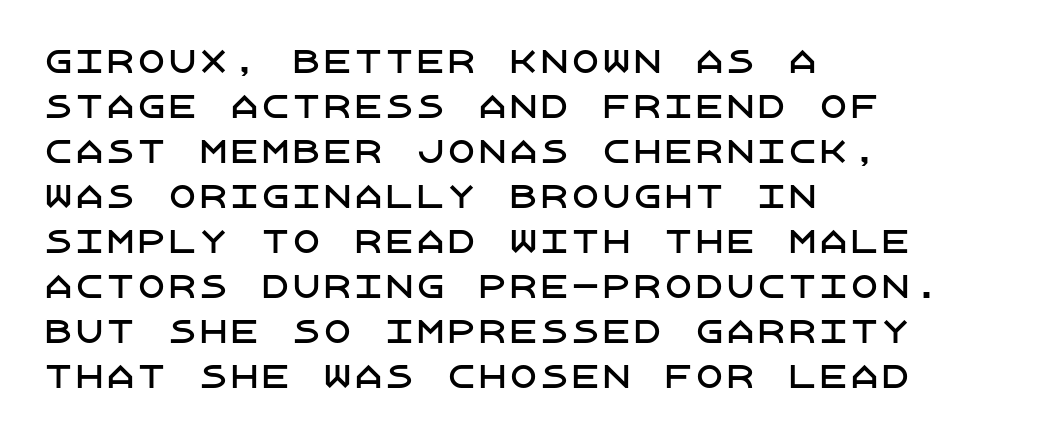
Q: Is the text italic (slanted)? A: No, it is upright.
Q: Is the typeface a serif or a sans-serif typeface? A: Sans-serif.
Q: Is the text underlined? A: No.
Q: How is the paragraph aligned? A: Left-aligned.
Q: Is the spacing between letters normal or unusually wide? A: Normal.
Q: Is the spacing between lines tight, normal or loose? A: Normal.
Q: Width (condensed, normal, or wide)? A: Normal.
Q: Stroke contrast? A: Low.
Q: x-height? A: Large.
